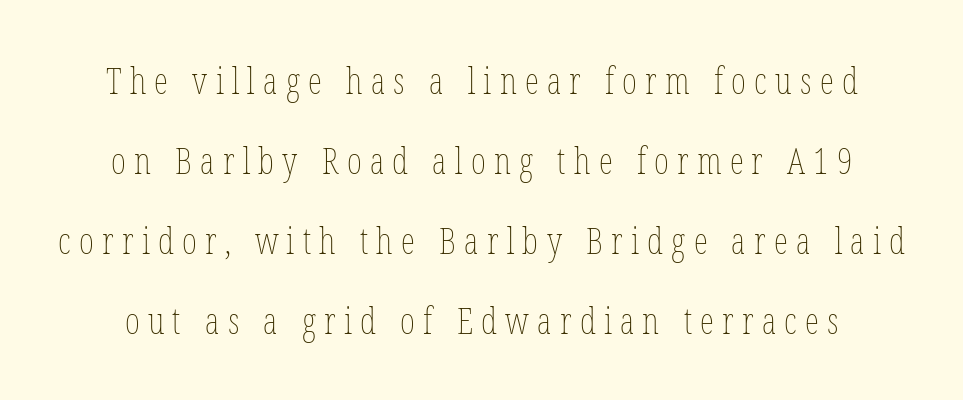
Looks like regular typesetting: each glyph gets only the width it needs. The letters are spread apart with noticeably loose tracking. Vertical spacing — loose. Heaviness? Minimal to ordinary, like unemphasized prose.
